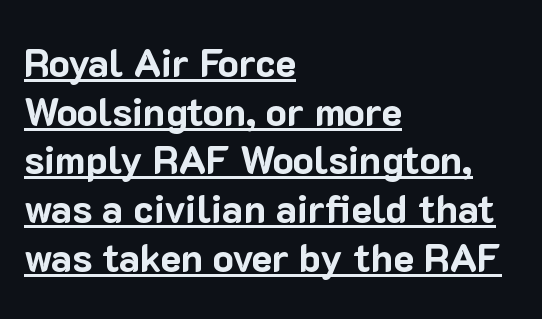
{"serif": "no", "italic": "no", "bold": "yes", "weight": "bold", "width": "normal", "stroke_contrast": "low", "x_height": "medium", "monospaced": "no", "underline": "yes", "align": "left", "line_spacing": "normal", "line_spacing_ratio": 1.25, "letter_spacing": "normal", "letter_spacing_em": 0.0, "glyph_px": 39}
